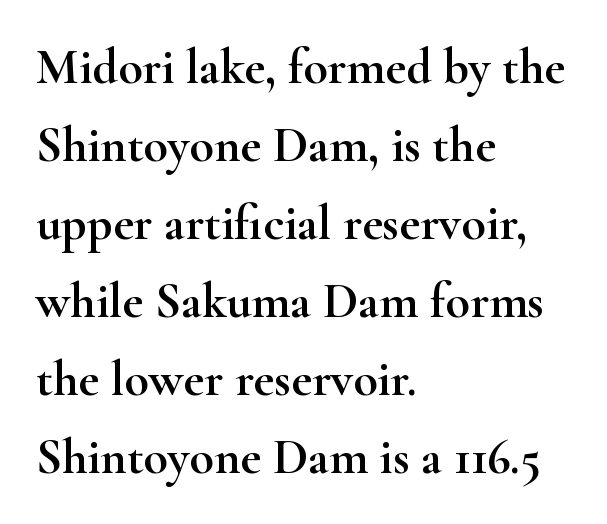
The tracking reads as untouched default to a designer's eye. Just letters on the line, the space beneath them empty. One-word summary of the alignment: left. The type family on display is of the serif kind.
